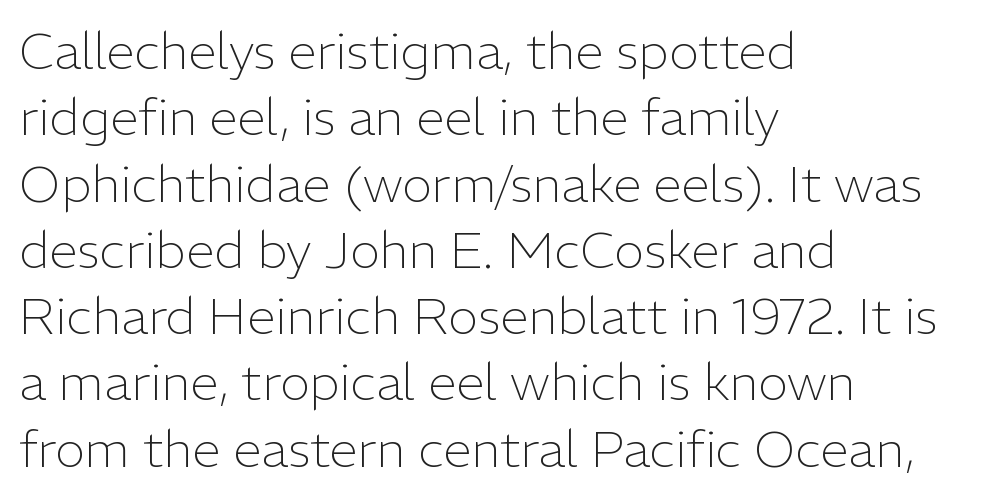
Where is the straight margin? On the left. Ordinary non-slanted type is in use. The weight tops out at a normal text grade. Does the leading feel generous? No, just average. Is the letter spacing exaggerated? No — it looks like the ordinary default.
